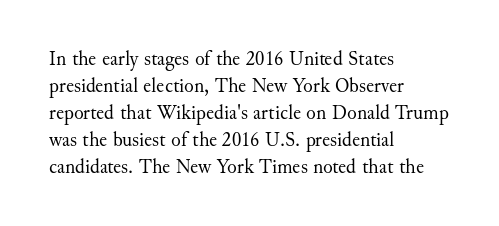
{"italic": "no", "bold": "no", "underline": "no", "align": "left", "line_spacing": "normal", "line_spacing_ratio": 1.35, "letter_spacing": "normal", "letter_spacing_em": 0.0, "glyph_px": 20}
